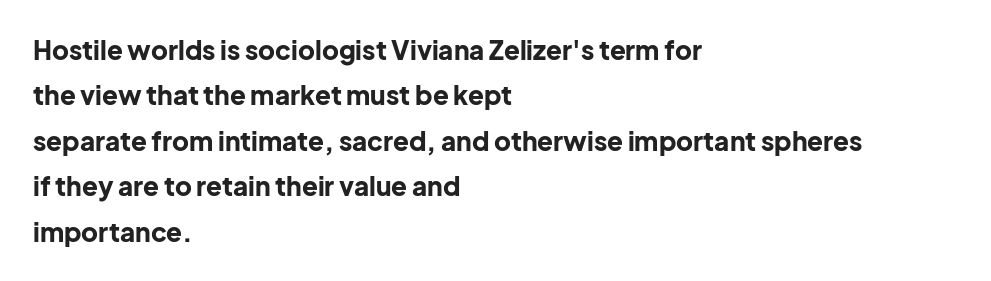
Q: Is the text bold? A: Yes.
Q: Is the text italic (slanted)? A: No, it is upright.
Q: Is the text underlined? A: No.
Q: How is the paragraph aligned? A: Left-aligned.
Q: Is the spacing between letters normal or unusually wide? A: Normal.
